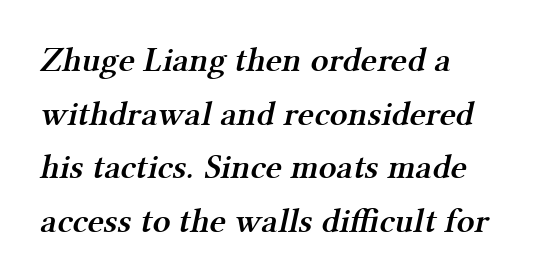
{"serif": "yes", "bold": "semi", "weight": "semibold", "width": "normal", "stroke_contrast": "medium", "x_height": "medium", "monospaced": "no", "underline": "no", "align": "left", "line_spacing": "normal", "line_spacing_ratio": 1.53, "letter_spacing": "normal", "letter_spacing_em": 0.0, "glyph_px": 35}
